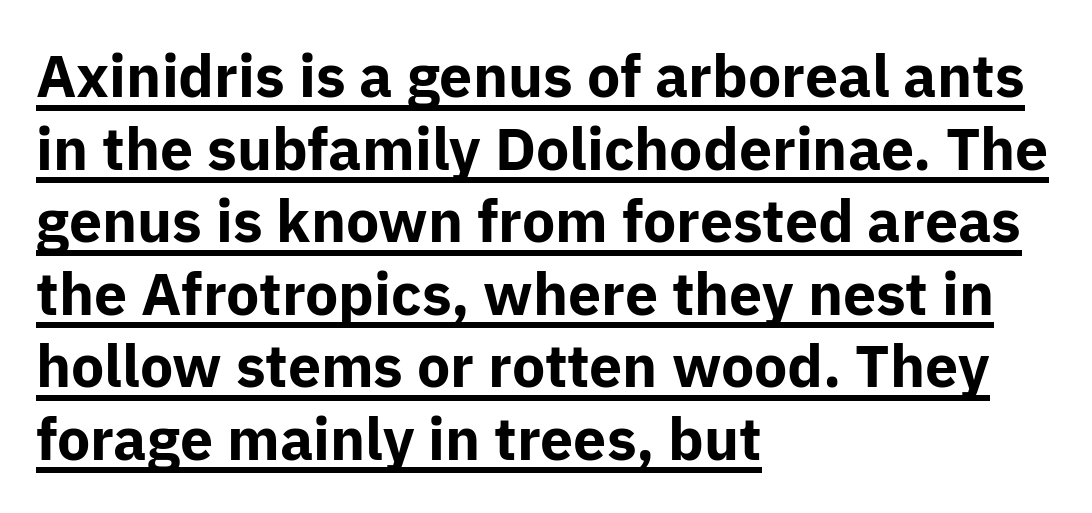
Nothing sits at the stroke ends, so this counts as sans-serif. Words appear dense and cohesive because spacing is normal. A full-strength bold gives these letters their thick strokes. Teacher's note: observe the even left margin — that is flush-left alignment.
